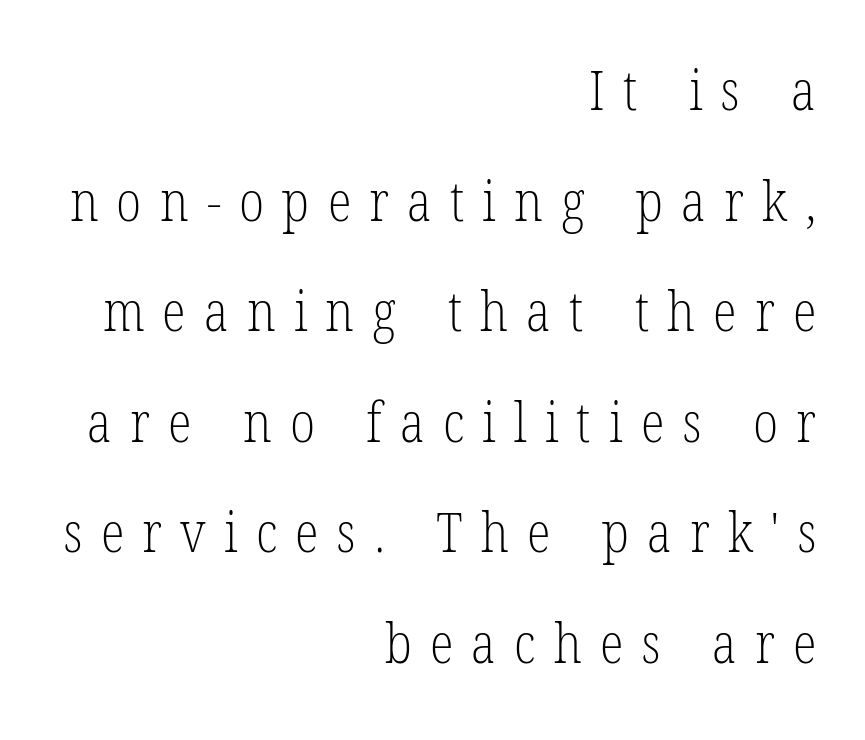
Q: Is the text bold? A: No.
Q: Is the text italic (slanted)? A: No, it is upright.
Q: Is the typeface a serif or a sans-serif typeface? A: Serif.
Q: Is the text underlined? A: No.
Q: How is the paragraph aligned? A: Right-aligned.
Q: Is the spacing between letters normal or unusually wide? A: Unusually wide.
Q: Is the spacing between lines tight, normal or loose? A: Loose.
Q: Width (condensed, normal, or wide)? A: Condensed.
Q: Stroke contrast? A: Low.
Q: x-height? A: Medium.
Q: Monospaced? A: No.
